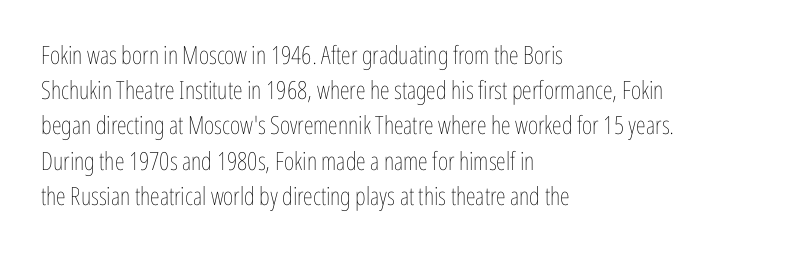
{"italic": "no", "bold": "no", "underline": "no", "align": "left", "line_spacing": "normal", "line_spacing_ratio": 1.41, "letter_spacing": "normal", "letter_spacing_em": 0.0, "glyph_px": 25}
